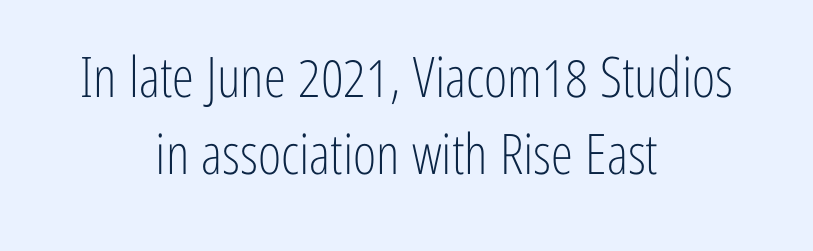
Q: Is the text bold? A: No.
Q: Is the text italic (slanted)? A: No, it is upright.
Q: Is the typeface a serif or a sans-serif typeface? A: Sans-serif.
Q: Is the text underlined? A: No.
Q: How is the paragraph aligned? A: Centered.
Q: Is the spacing between letters normal or unusually wide? A: Normal.
Q: Is the spacing between lines tight, normal or loose? A: Normal.
Q: Width (condensed, normal, or wide)? A: Condensed.
Q: Stroke contrast? A: Low.
Q: x-height? A: Medium.
Q: Monospaced? A: No.
